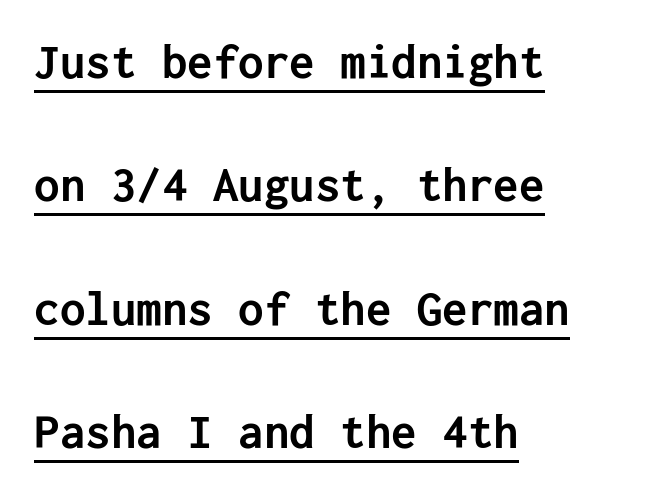
The image shows 51 px semibold sans-serif type, upright; set left-aligned, loose line spacing (2.42x), normal letter spacing, underlined; low stroke contrast and a medium x-height.
